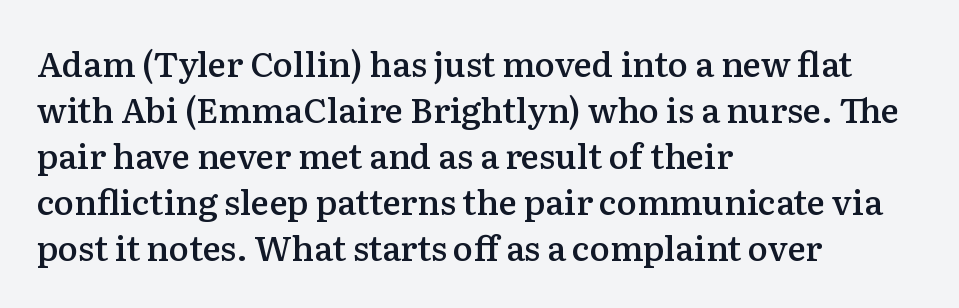
{"serif": "yes", "italic": "no", "bold": "semi", "weight": "semibold", "width": "normal", "stroke_contrast": "medium", "x_height": "medium", "monospaced": "no", "underline": "no", "align": "left", "line_spacing": "normal", "line_spacing_ratio": 1.35, "letter_spacing": "normal", "letter_spacing_em": 0.0, "glyph_px": 34}
